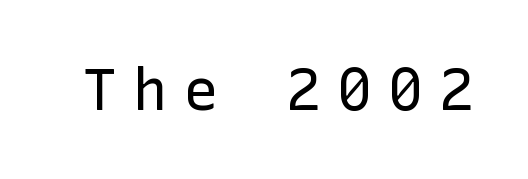
Clear beneath every line of the passage. The strokes are not fattened; the text isn't bold. Inter-character spacing is expanded well beyond the font's built-in metrics. These lines were composed using upright roman letters. Type style note: lacks serifs.
